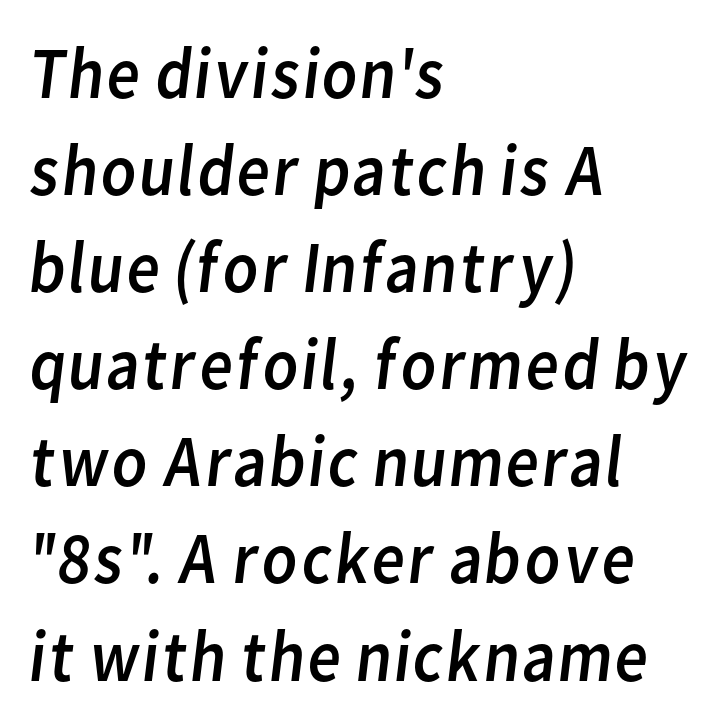
One glance says typical: line gaps are just what's usual. The space beneath each line is pristine and unruled. The designer went with a sans here, leaving each stem footless. The paragraph shown leans on its left margin. Glyph-to-glyph distance matches everyday printed text. Is this a fixed-width face? No — the glyphs have proportional, varying widths.
